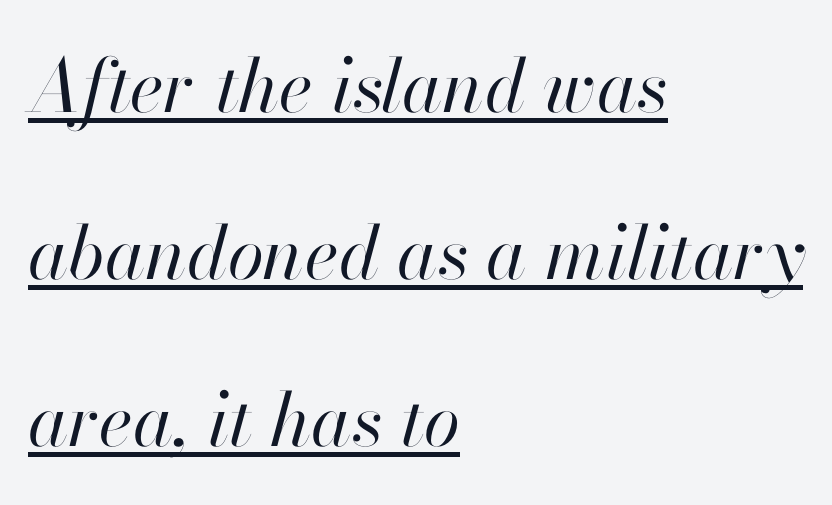
These glyphs show unthickened strokes, regular width or finer. Whoever set this chose breathing room over compactness in the vertical rhythm. A typesetter would mark this as italic. Notice how the passage keeps a crisp vertical edge on the left only.
